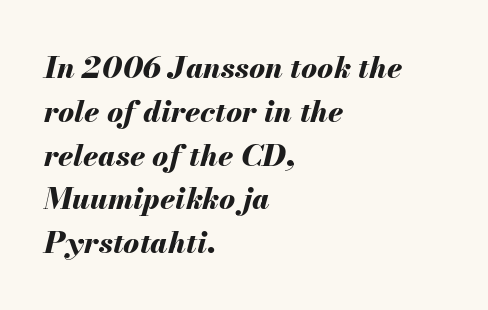
The image shows 30 px bold type, italic (leaning right); set left-aligned, normal line spacing (1.46x), normal letter spacing, not underlined; medium stroke contrast and a small x-height.
